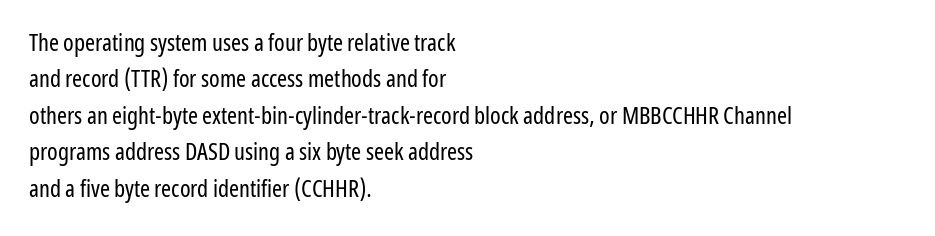
Q: Is the text bold? A: No.
Q: Is the text italic (slanted)? A: No, it is upright.
Q: Is the text underlined? A: No.
Q: How is the paragraph aligned? A: Left-aligned.
Q: Is the spacing between letters normal or unusually wide? A: Normal.
Q: Is the spacing between lines tight, normal or loose? A: Normal.
